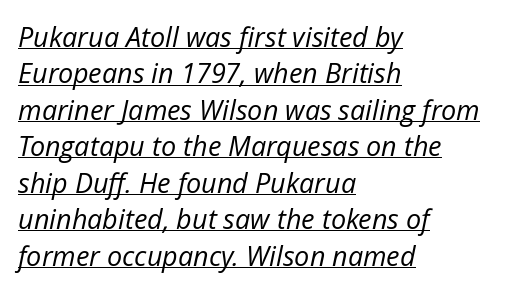
Q: Is the text bold? A: No.
Q: Is the text italic (slanted)? A: Yes, it leans right by about 12 degrees.
Q: Is the text underlined? A: Yes.
Q: How is the paragraph aligned? A: Left-aligned.
Q: Is the spacing between letters normal or unusually wide? A: Normal.
Q: Is the spacing between lines tight, normal or loose? A: Normal.
